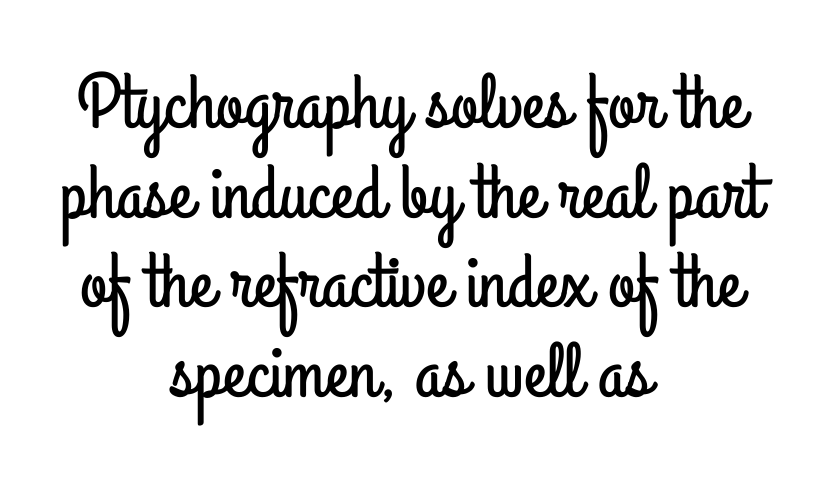
The image shows 78 px condensed sans-serif type, upright; set centered, tight line spacing (1.15x), normal letter spacing, not underlined; low stroke contrast and a small x-height.
